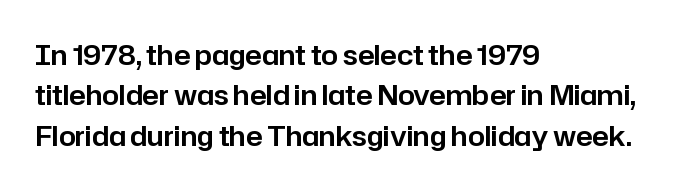
The image shows 27 px text type, upright; set left-aligned, normal line spacing (1.5x), normal letter spacing, not underlined.
